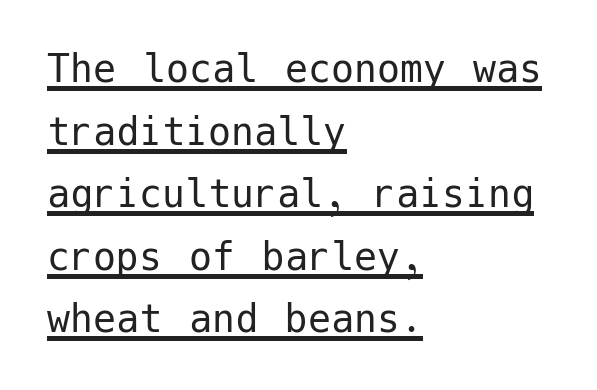
{"serif": "no", "italic": "no", "bold": "no", "weight": "regular", "width": "normal", "stroke_contrast": "low", "x_height": "medium", "underline": "yes", "align": "left", "line_spacing": "normal", "line_spacing_ratio": 1.36, "letter_spacing": "normal", "letter_spacing_em": 0.0, "glyph_px": 46}
